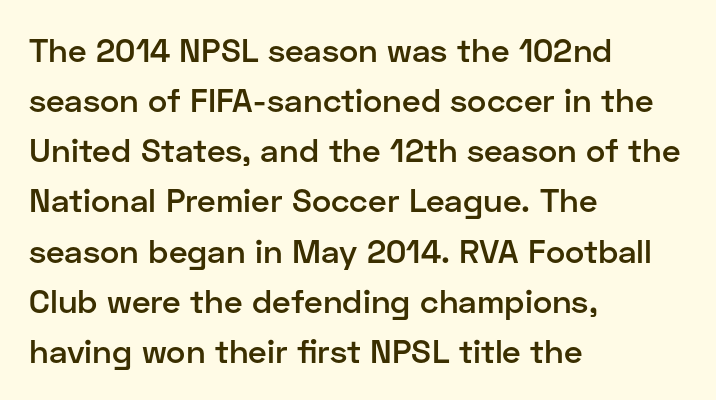
Q: Is the text bold? A: Semi-bold.
Q: Is the text italic (slanted)? A: No, it is upright.
Q: Is the typeface a serif or a sans-serif typeface? A: Sans-serif.
Q: Is the text underlined? A: No.
Q: How is the paragraph aligned? A: Left-aligned.
Q: Is the spacing between letters normal or unusually wide? A: Normal.
Q: Is the spacing between lines tight, normal or loose? A: Normal.
Q: Width (condensed, normal, or wide)? A: Normal.
Q: Stroke contrast? A: Low.
Q: x-height? A: Medium.
Q: Monospaced? A: No.
